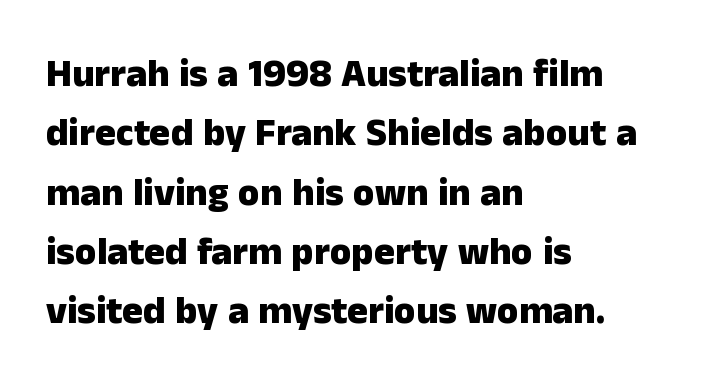
Q: Is the text bold? A: Yes.
Q: Is the text italic (slanted)? A: No, it is upright.
Q: Is the typeface a serif or a sans-serif typeface? A: Sans-serif.
Q: Is the text underlined? A: No.
Q: How is the paragraph aligned? A: Left-aligned.
Q: Is the spacing between letters normal or unusually wide? A: Normal.
Q: Is the spacing between lines tight, normal or loose? A: Normal.
Q: Width (condensed, normal, or wide)? A: Normal.
Q: Stroke contrast? A: Low.
Q: x-height? A: Medium.
Q: Monospaced? A: No.
